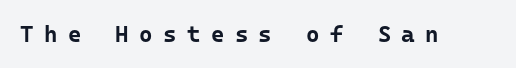
Plain, unruled lines of type. Caption: expanded tracking, letters set apart. Caption: bold face, heavy strokes. It's the straight-up-and-down kind of type.
